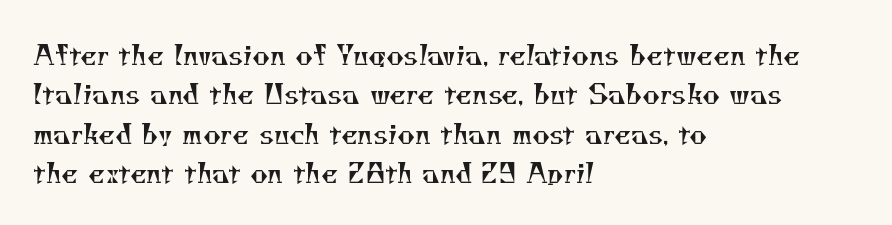
The image shows 27 px text type; set left-aligned, normal line spacing (1.46x), normal letter spacing, not underlined.
